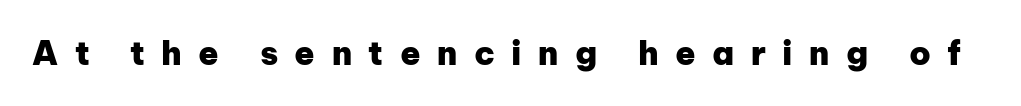
The image shows 33 px heavy sans-serif type, upright; set unusually wide letter spacing (+0.5 em), not underlined; low stroke contrast and a medium x-height.
